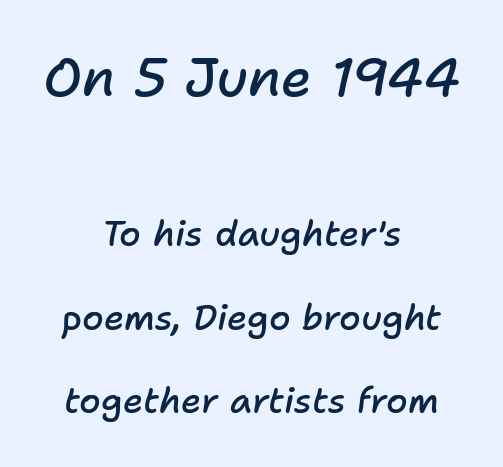
The image shows 53 px semibold type, italic (leaning right); set centered, loose line spacing (2.39x), normal letter spacing, not underlined; the first (top) block is 1.51x larger; low stroke contrast and a medium x-height.
